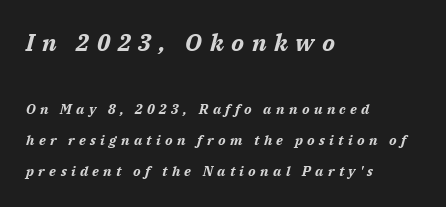
{"italic": "yes", "lean": "right", "slant_degrees": 14, "bold": "yes", "underline": "no", "align": "left", "line_spacing": "loose", "line_spacing_ratio": 2.23, "letter_spacing": "wide", "letter_spacing_em": 0.31, "larger_block": "first", "size_ratio": 1.71, "glyph_px": 24}
